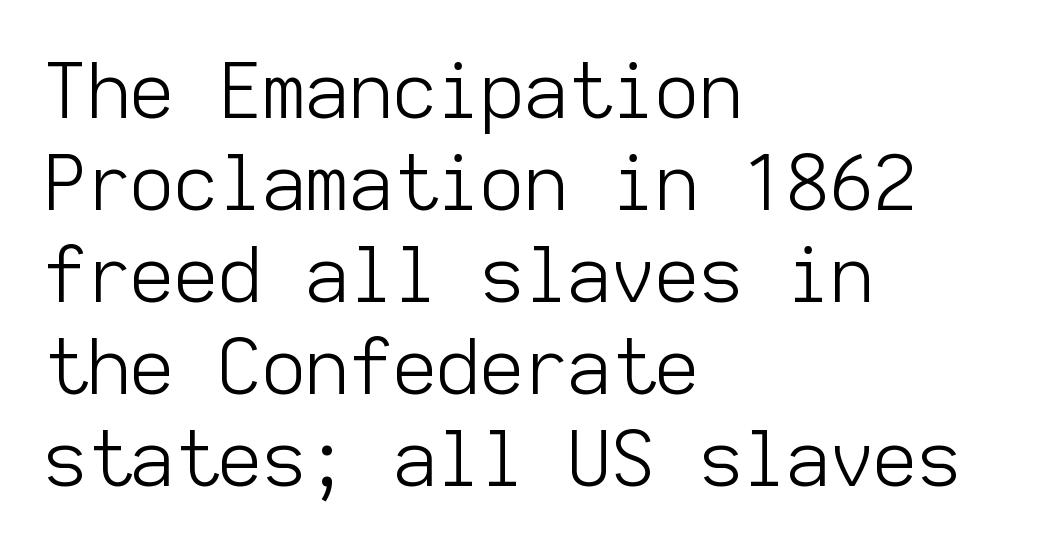
Posture: vertical. The passage shown is typed in a monospace face where columns stay perfectly aligned. The line texture is even and compact thanks to regular tracking. Bold? No — there's no thickening of the strokes. The compositor pushed each line to the left boundary. Descender tails drop into unmarked territory.
